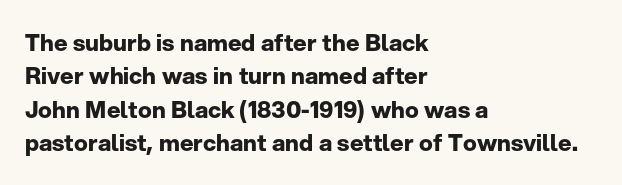
The image shows 23 px bold type, upright; set left-aligned, normal line spacing (1.45x), normal letter spacing, not underlined.
